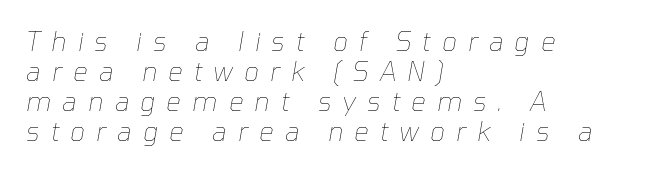
This rendering widens character spacing well past its baseline value. Stroke thickness stays within the range of a standard reading face or lighter. Nobody drew a line under any word here. A classic flush-left, rag-right setting is used for this passage. The font's italic variant was chosen for this text.
